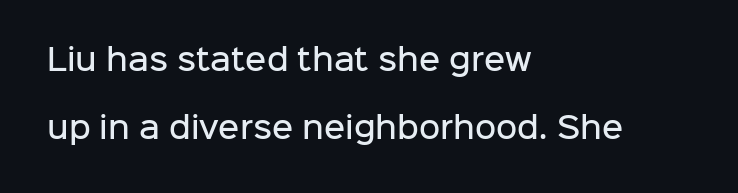
The image shows 29 px semibold sans-serif type, upright; set left-aligned, loose line spacing (2.35x), normal letter spacing, not underlined; low stroke contrast and a medium x-height.
